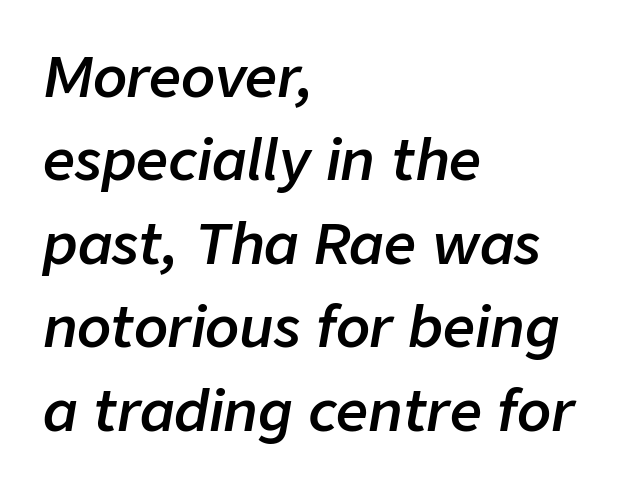
{"italic": "yes", "lean": "right", "slant_degrees": 9, "bold": "semi", "weight": "semibold", "width": "normal", "stroke_contrast": "low", "x_height": "medium", "monospaced": "no", "underline": "no", "align": "left", "line_spacing": "normal", "line_spacing_ratio": 1.49, "letter_spacing": "normal", "letter_spacing_em": 0.0, "glyph_px": 56}
